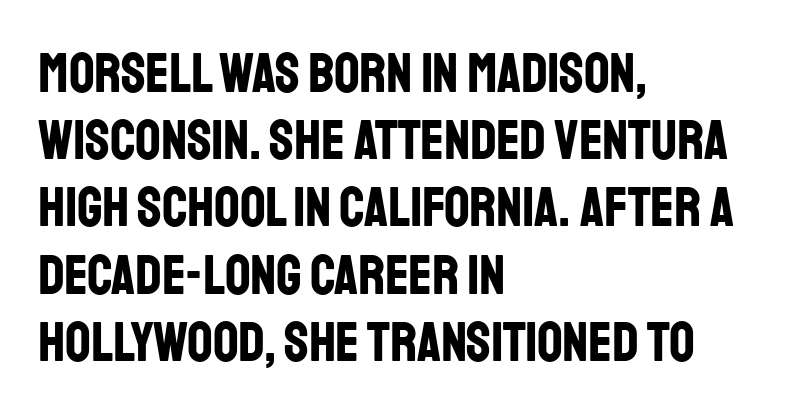
The image shows 56 px bold, condensed sans-serif type, upright; set left-aligned, line spacing 1.2x, normal letter spacing, not underlined; low stroke contrast and a large x-height.
